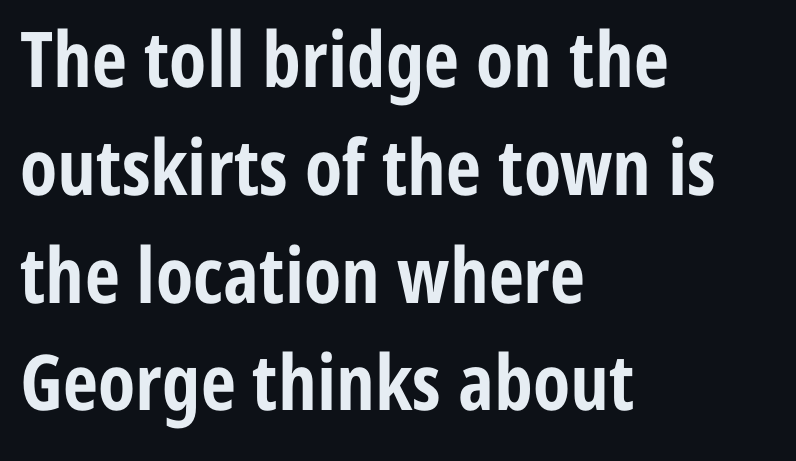
{"serif": "no", "italic": "no", "bold": "yes", "weight": "bold", "width": "condensed", "stroke_contrast": "low", "x_height": "medium", "monospaced": "no", "underline": "no", "align": "left", "line_spacing": "normal", "line_spacing_ratio": 1.4, "letter_spacing": "normal", "letter_spacing_em": 0.0, "glyph_px": 77}
